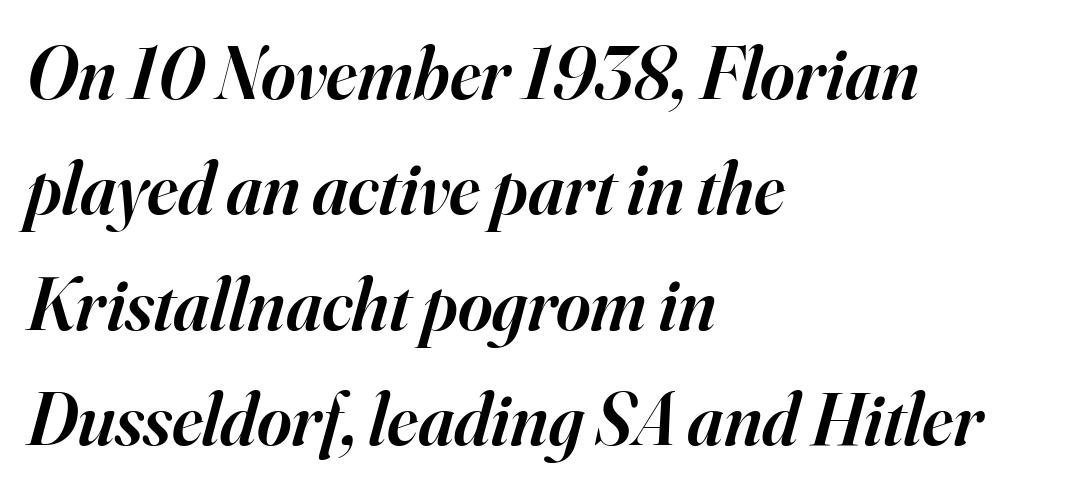
The image shows 74 px semibold serif type, italic (leaning right); set left-aligned, normal line spacing (1.56x), normal letter spacing, not underlined; high stroke contrast and a small x-height.
